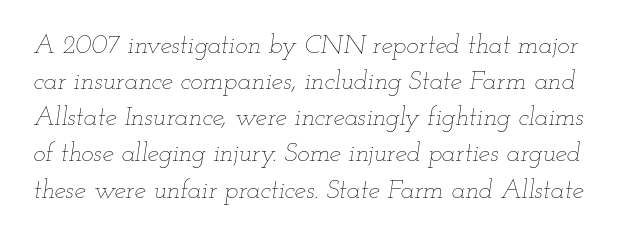
Q: Is the text bold? A: No.
Q: Is the text italic (slanted)? A: Yes, it leans right by about 12 degrees.
Q: Is the text underlined? A: No.
Q: Is the spacing between letters normal or unusually wide? A: Normal.
Q: Is the spacing between lines tight, normal or loose? A: Normal.
